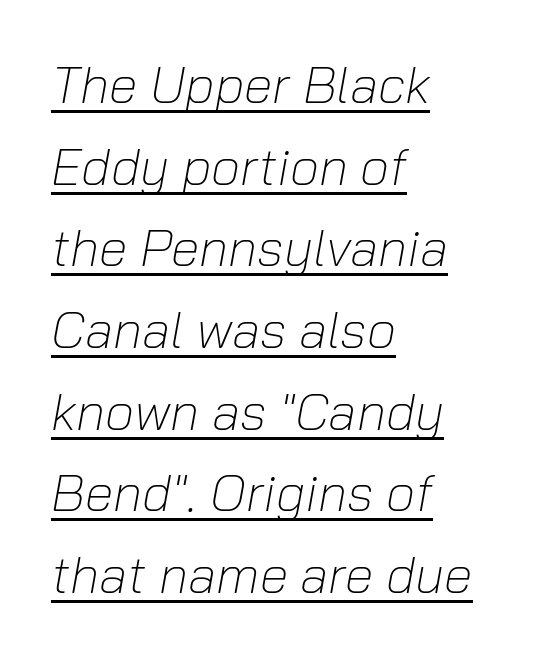
{"italic": "yes", "lean": "right", "slant_degrees": 10, "bold": "no", "weight": "light", "width": "normal", "stroke_contrast": "low", "x_height": "medium", "monospaced": "no", "underline": "yes", "align": "left", "line_spacing": "normal", "line_spacing_ratio": 1.57, "letter_spacing": "normal", "letter_spacing_em": 0.0, "glyph_px": 52}
